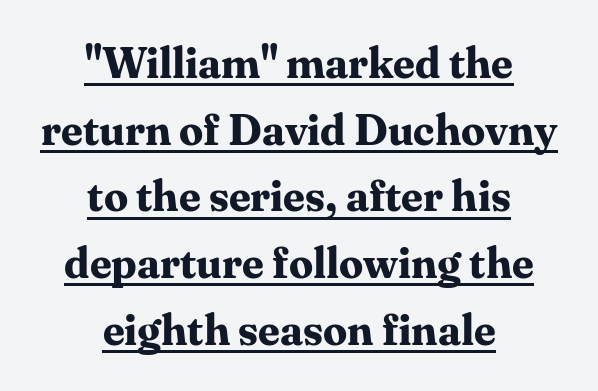
Q: Is the text bold? A: Yes.
Q: Is the text italic (slanted)? A: No, it is upright.
Q: Is the typeface a serif or a sans-serif typeface? A: Serif.
Q: Is the text underlined? A: Yes.
Q: How is the paragraph aligned? A: Centered.
Q: Is the spacing between letters normal or unusually wide? A: Normal.
Q: Is the spacing between lines tight, normal or loose? A: Normal.
Q: Width (condensed, normal, or wide)? A: Normal.
Q: Stroke contrast? A: Medium.
Q: x-height? A: Medium.
Q: Monospaced? A: No.
